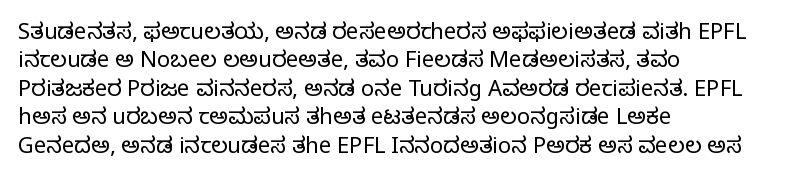
Rule under the text: the space is simply empty. Honestly, the letter spacing is just normal — you wouldn't notice it. The font's upright variant was chosen for this text. The strokes are not fattened; the text isn't bold. Layout note: lines flush left. The designer left line spacing at the default.
